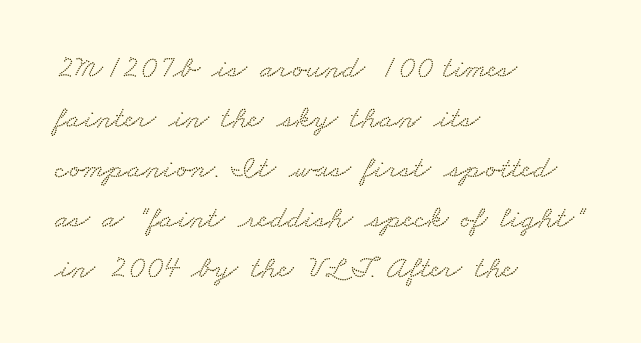
Q: Is the typeface a serif or a sans-serif typeface? A: Serif.
Q: Is the text underlined? A: No.
Q: How is the paragraph aligned? A: Left-aligned.
Q: Is the spacing between letters normal or unusually wide? A: Normal.
Q: Is the spacing between lines tight, normal or loose? A: Normal.
Q: Width (condensed, normal, or wide)? A: Wide.
Q: Stroke contrast? A: Low.
Q: x-height? A: Small.
Q: Monospaced? A: No.
